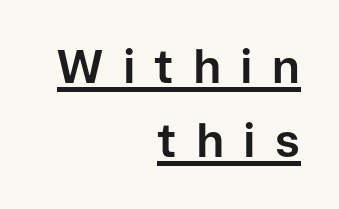
{"serif": "no", "italic": "no", "bold": "yes", "weight": "bold", "width": "normal", "stroke_contrast": "low", "x_height": "medium", "monospaced": "no", "underline": "yes", "align": "right", "line_spacing": "normal", "line_spacing_ratio": 1.61, "letter_spacing": "wide", "letter_spacing_em": 0.42, "glyph_px": 46}
